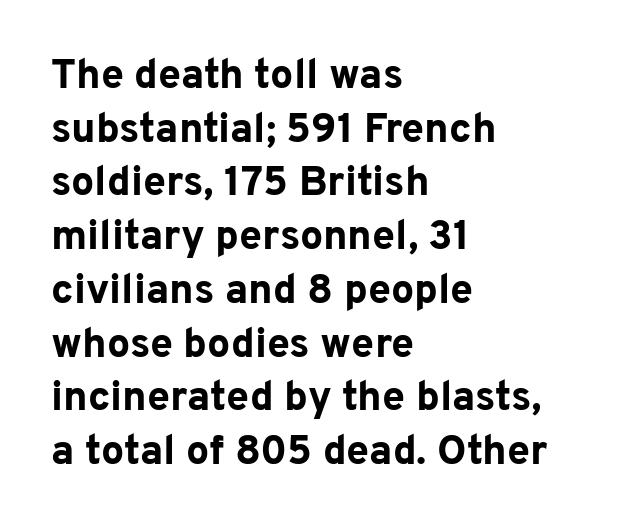
The image shows 41 px bold sans-serif type, upright; set left-aligned, normal line spacing (1.31x), normal letter spacing, not underlined; low stroke contrast and a medium x-height.
